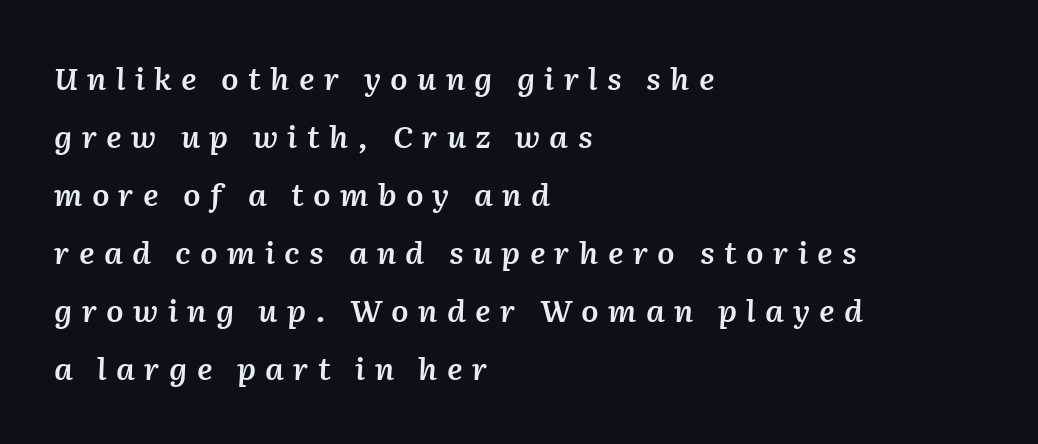
Q: Is the text bold? A: Semi-bold.
Q: Is the text italic (slanted)? A: Yes, it leans right by about 2 degrees.
Q: Is the text underlined? A: No.
Q: How is the paragraph aligned? A: Left-aligned.
Q: Is the spacing between letters normal or unusually wide? A: Unusually wide.
Q: Width (condensed, normal, or wide)? A: Normal.
Q: Stroke contrast? A: Medium.
Q: x-height? A: Medium.
Q: Monospaced? A: No.
